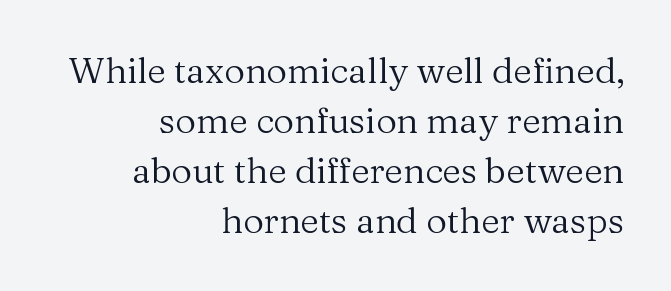
The image shows 36 px regular-weight serif type, upright; set right-aligned, normal line spacing (1.39x), normal letter spacing, not underlined; medium stroke contrast and a medium x-height.
